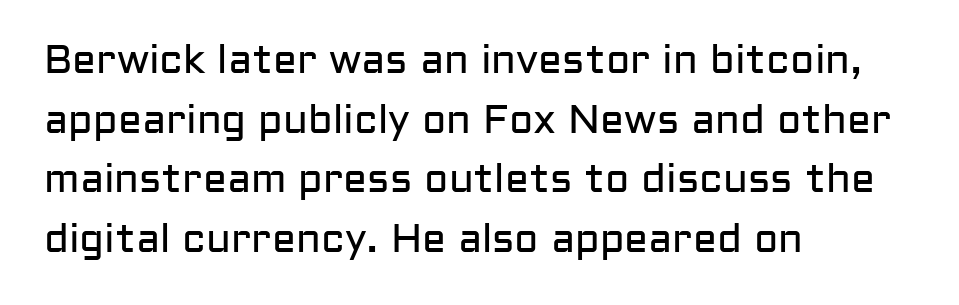
Grotesque or geometric, the face here clearly has no serifs. Does the copy run flush right? No — it runs flush left. Does the lettering tilt? It doesn't — this is upright. The line-height multiplier appears to be the usual default.
